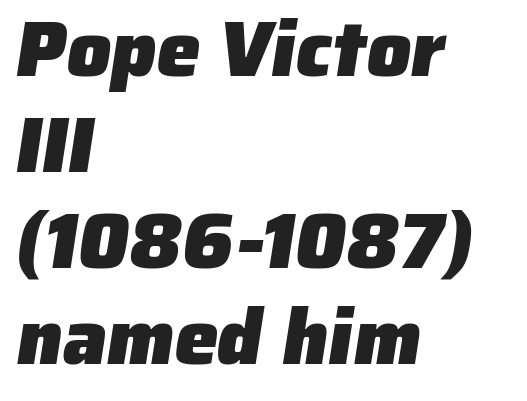
Q: Is the text bold? A: Yes.
Q: Is the typeface a serif or a sans-serif typeface? A: Sans-serif.
Q: Is the text underlined? A: No.
Q: How is the paragraph aligned? A: Left-aligned.
Q: Is the spacing between letters normal or unusually wide? A: Normal.
Q: Width (condensed, normal, or wide)? A: Normal.
Q: Stroke contrast? A: Low.
Q: x-height? A: Medium.
Q: Monospaced? A: No.
